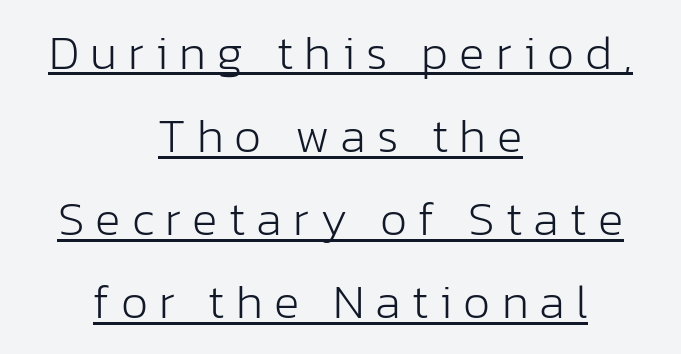
Somebody hit Ctrl+U on this one — the words are underlined. Compared with a flush-left layout, this one balances lines on the center instead. Someone cranked the tracking dial way up on this one. Every stem runs plumb, perpendicular to the baseline. You could not count columns in this text — the font is proportionally spaced.
